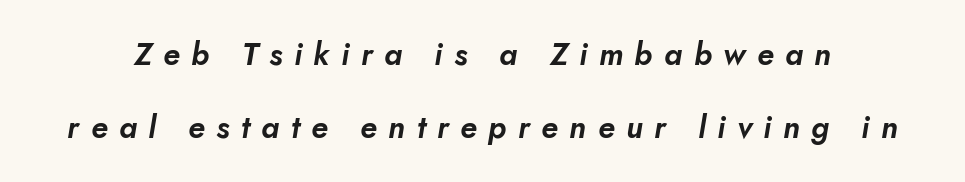
The image shows 31 px text type, italic (leaning right); set loose line spacing (2.36x), unusually wide letter spacing (+0.37 em), not underlined; low stroke contrast and a small x-height.
